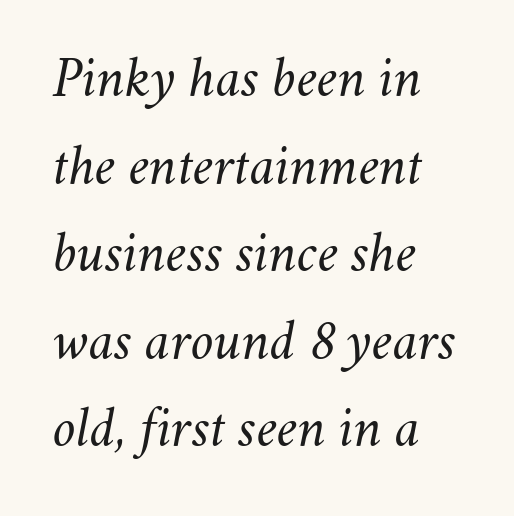
Q: Is the text bold? A: No.
Q: Is the text italic (slanted)? A: Yes, it leans right by about 11 degrees.
Q: Is the text underlined? A: No.
Q: How is the paragraph aligned? A: Left-aligned.
Q: Is the spacing between letters normal or unusually wide? A: Normal.
Q: Is the spacing between lines tight, normal or loose? A: Normal.
Q: Width (condensed, normal, or wide)? A: Normal.
Q: Stroke contrast? A: Medium.
Q: x-height? A: Small.
Q: Monospaced? A: No.
